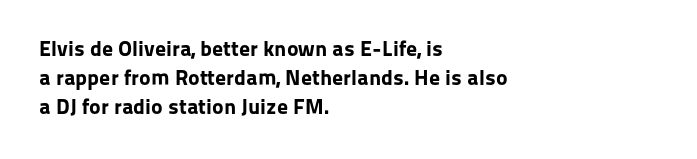
The image shows 22 px bold type, upright; set left-aligned, normal line spacing (1.31x), normal letter spacing, not underlined.
